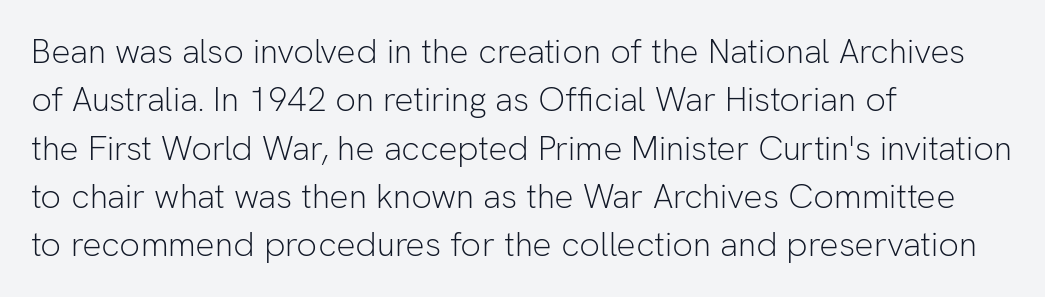
The letters advance in unequal steps, a hallmark of proportional type. Nope, no serifs anywhere on these letters. The letters sit at their default tracking, neither squeezed nor spread. Visually the block forms a straight wall on the left and a jagged coastline on the right. No italicization has been applied; the sample stays upright.
